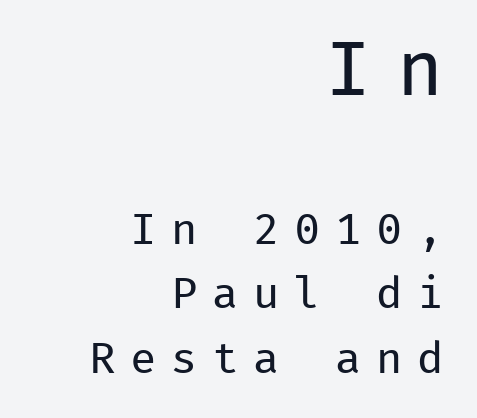
{"serif": "no", "italic": "no", "bold": "no", "weight": "regular", "width": "normal", "stroke_contrast": "low", "x_height": "medium", "monospaced": "yes", "underline": "no", "align": "right", "line_spacing": "normal", "line_spacing_ratio": 1.47, "letter_spacing": "wide", "letter_spacing_em": 0.33, "larger_block": "first", "size_ratio": 1.75, "glyph_px": 77}
